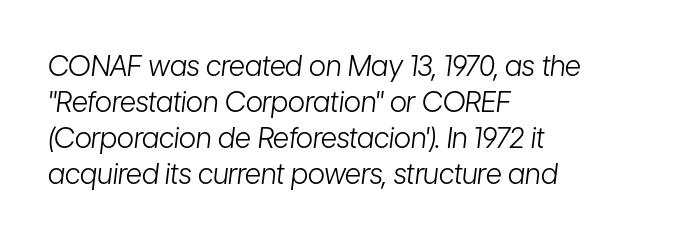
The image shows 28 px light, condensed type, italic (leaning right); set left-aligned, normal line spacing (1.29x), normal letter spacing, not underlined; low stroke contrast and a medium x-height.
